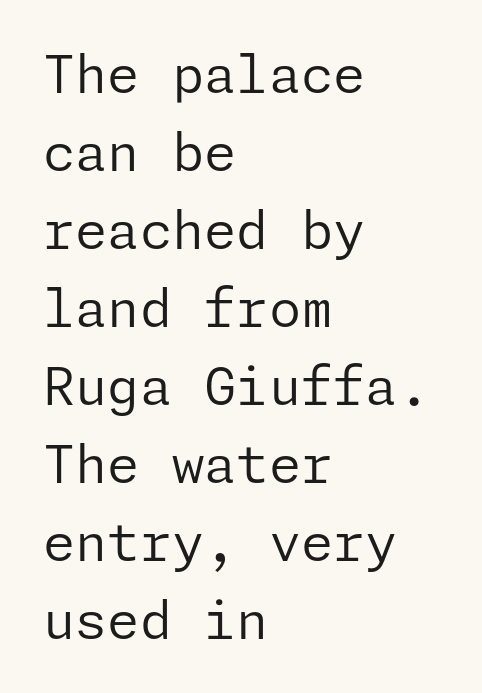
Q: Is the text bold? A: No.
Q: Is the text italic (slanted)? A: No, it is upright.
Q: Is the typeface a serif or a sans-serif typeface? A: Sans-serif.
Q: Is the text underlined? A: No.
Q: How is the paragraph aligned? A: Left-aligned.
Q: Is the spacing between letters normal or unusually wide? A: Normal.
Q: Is the spacing between lines tight, normal or loose? A: Normal.
Q: Width (condensed, normal, or wide)? A: Normal.
Q: Stroke contrast? A: Low.
Q: x-height? A: Medium.
